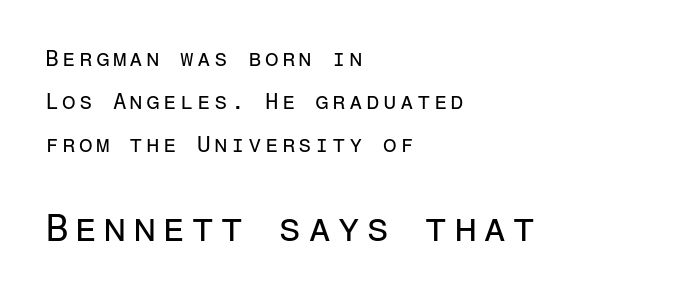
Stroke terminals: plain, sans-serif. The lines are spread far apart with generous leading. Decoration check: the copy has no underline. Is there any slant? The stems are plumb.
